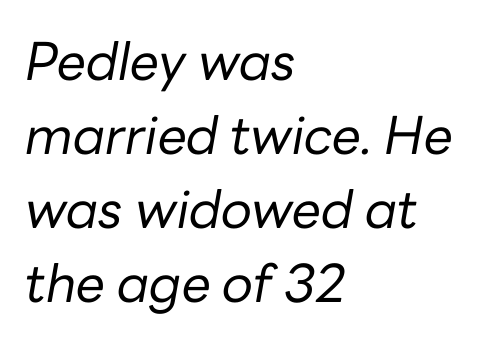
Q: Is the text bold? A: No.
Q: Is the text italic (slanted)? A: Yes, it leans right by about 10 degrees.
Q: Is the text underlined? A: No.
Q: How is the paragraph aligned? A: Left-aligned.
Q: Is the spacing between letters normal or unusually wide? A: Normal.
Q: Is the spacing between lines tight, normal or loose? A: Normal.
Q: Width (condensed, normal, or wide)? A: Normal.
Q: Stroke contrast? A: Low.
Q: x-height? A: Medium.
Q: Monospaced? A: No.
